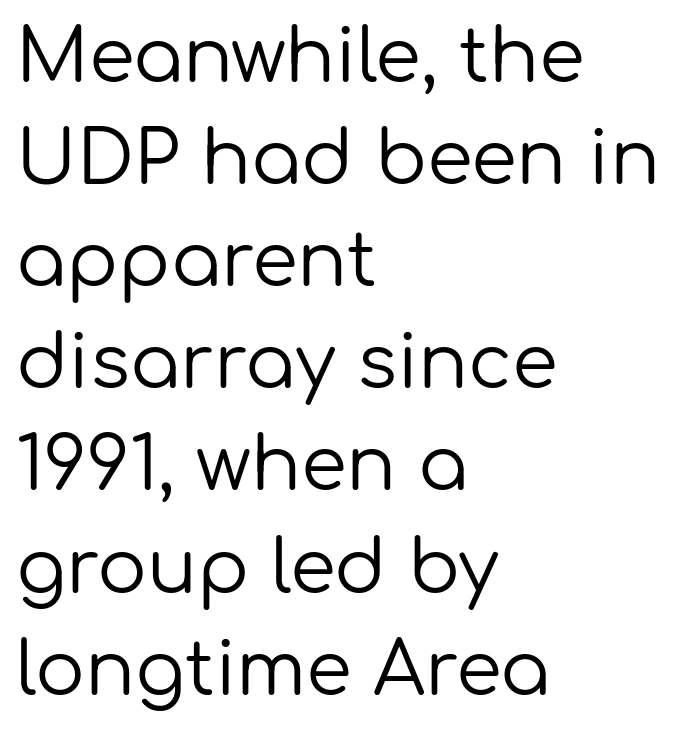
Q: Is the text bold? A: No.
Q: Is the text italic (slanted)? A: No, it is upright.
Q: Is the typeface a serif or a sans-serif typeface? A: Sans-serif.
Q: Is the text underlined? A: No.
Q: How is the paragraph aligned? A: Left-aligned.
Q: Is the spacing between letters normal or unusually wide? A: Normal.
Q: Is the spacing between lines tight, normal or loose? A: Normal.
Q: Width (condensed, normal, or wide)? A: Normal.
Q: Stroke contrast? A: Low.
Q: x-height? A: Medium.
Q: Monospaced? A: No.
